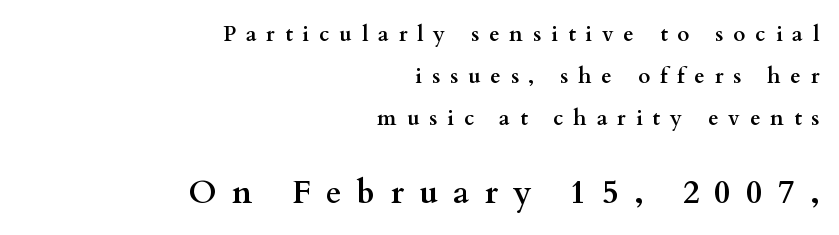
{"serif": "yes", "italic": "no", "bold": "yes", "weight": "semibold", "width": "wide", "stroke_contrast": "medium", "x_height": "small", "monospaced": "no", "underline": "no", "align": "right", "line_spacing": "loose", "line_spacing_ratio": 1.99, "letter_spacing": "wide", "letter_spacing_em": 0.48, "larger_block": "second", "size_ratio": 1.52, "glyph_px": 32}
